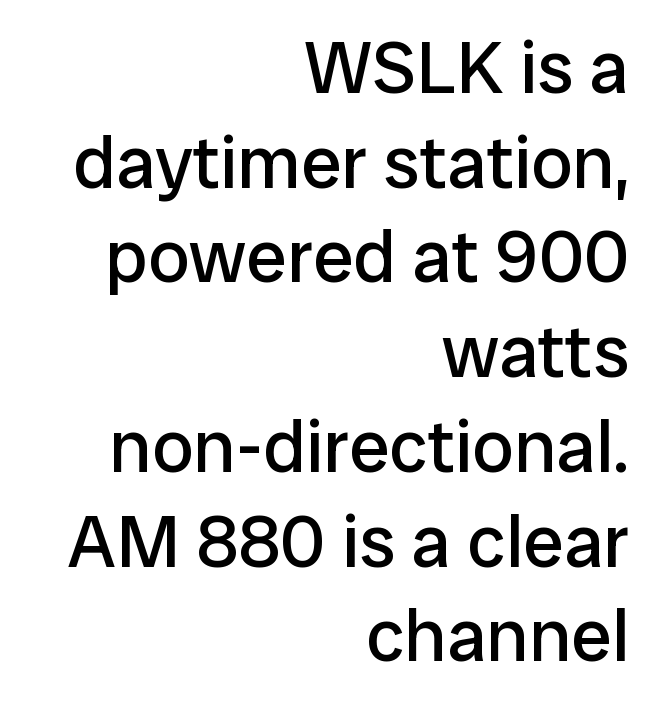
The image shows 74 px regular-weight sans-serif type, upright; set right-aligned, normal line spacing (1.28x), normal letter spacing, not underlined; low stroke contrast and a medium x-height.
